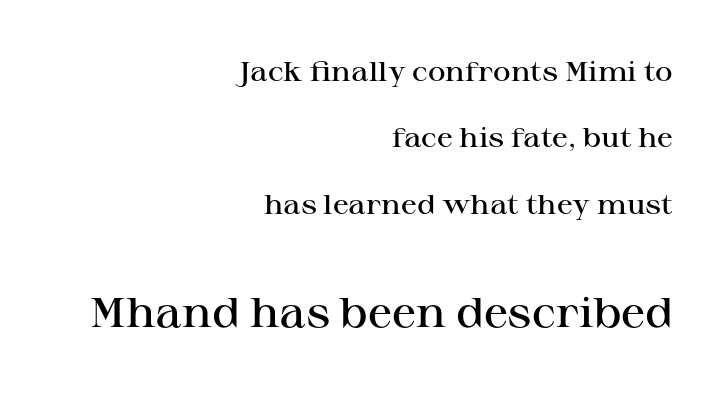
Q: Is the text bold? A: Semi-bold.
Q: Is the text italic (slanted)? A: No, it is upright.
Q: Is the typeface a serif or a sans-serif typeface? A: Serif.
Q: Is the text underlined? A: No.
Q: How is the paragraph aligned? A: Right-aligned.
Q: Is the spacing between letters normal or unusually wide? A: Normal.
Q: Is the spacing between lines tight, normal or loose? A: Loose.
Q: Which block of text is set in a larger size, the first (top) or the second (bottom)? A: The second (bottom) one.
Q: Width (condensed, normal, or wide)? A: Wide.
Q: Stroke contrast? A: High.
Q: x-height? A: Medium.
Q: Monospaced? A: No.
